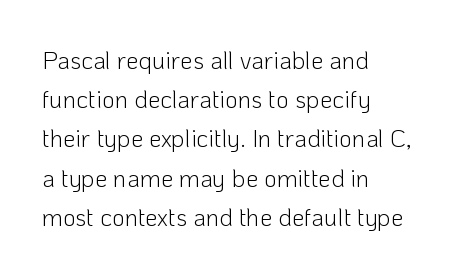
Is this a heavy cut? Hardly; it is regular or lighter. In CSS terms this would be text-align: left. Words appear dense and cohesive because spacing is normal. The gap between lines stays unmarked. Reading down the column, the eye jumps a familiar distance to each next line. This is roman type, the default non-slanted kind.
